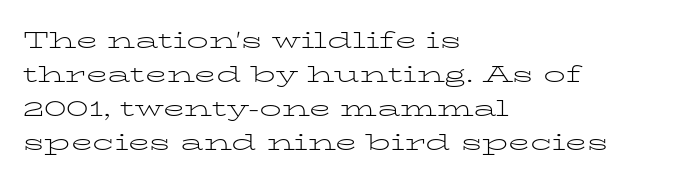
{"italic": "no", "bold": "no", "underline": "no", "align": "left", "line_spacing": "normal", "line_spacing_ratio": 1.55, "letter_spacing": "normal", "letter_spacing_em": 0.0, "glyph_px": 22}
